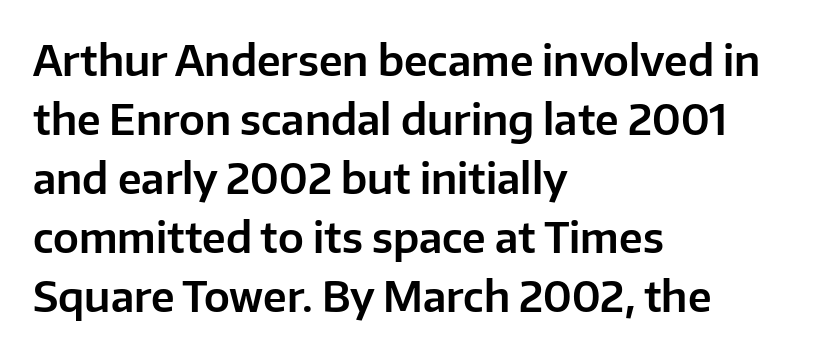
{"serif": "no", "italic": "no", "width": "normal", "stroke_contrast": "low", "x_height": "medium", "monospaced": "no", "underline": "no", "align": "left", "line_spacing": "normal", "line_spacing_ratio": 1.44, "letter_spacing": "normal", "letter_spacing_em": 0.0, "glyph_px": 41}
